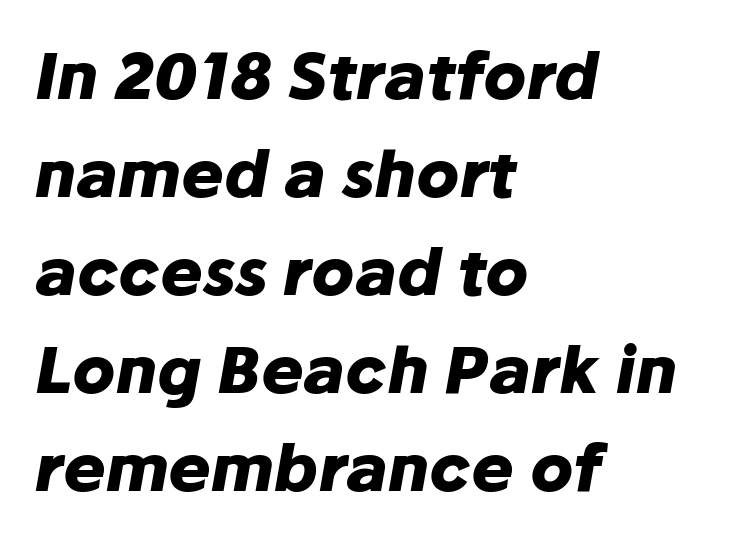
When letters slant like this, we call the style italic. The string is rendered with underlining switched off. Pretty heavy lettering here — definitely bold. Quick note: interline space is typical. Here the glyphs are tracked normally, forming tight word shapes. The passage shown is typed in a proportional face where columns would drift.
